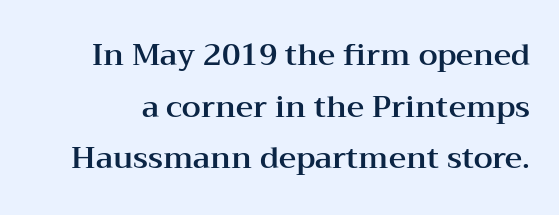
The rendering keeps characters at their native spacing. The letters carry serifs — small finishing strokes at the ends of their stems. Varying glyph widths throughout — classic text-font behaviour. Italic: no, the glyphs are upright roman. Descenders are the only things crossing below the line.
